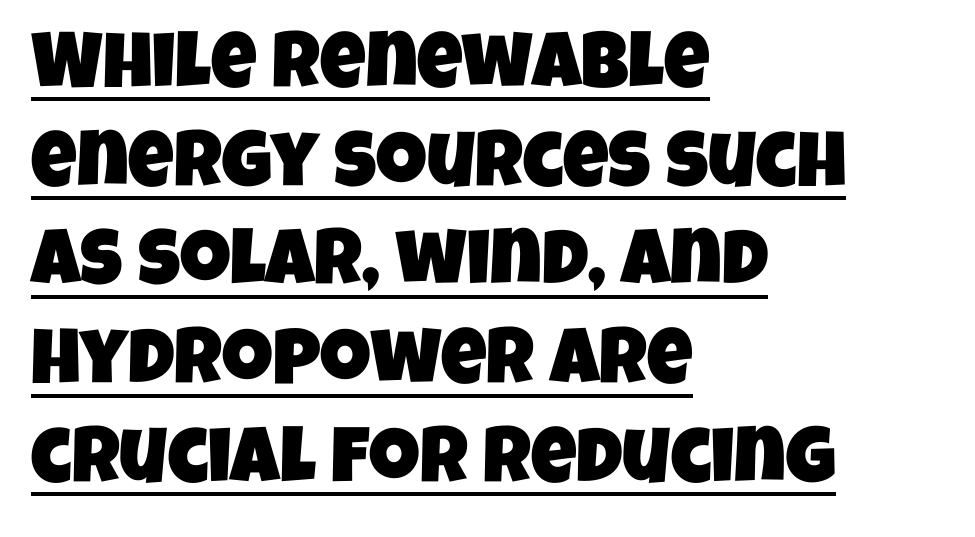
{"serif": "no", "width": "condensed", "stroke_contrast": "low", "x_height": "large", "monospaced": "no", "underline": "yes", "align": "left", "line_spacing": "normal", "line_spacing_ratio": 1.25, "letter_spacing": "normal", "letter_spacing_em": 0.0, "glyph_px": 79}
